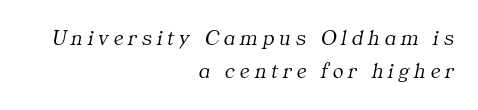
The image shows 22 px text type, italic (leaning right); set right-aligned, normal line spacing (1.51x), unusually wide letter spacing (+0.23 em), not underlined.
